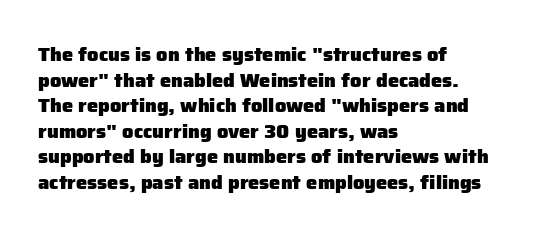
Q: Is the text bold? A: Yes.
Q: Is the text italic (slanted)? A: No, it is upright.
Q: Is the text underlined? A: No.
Q: How is the paragraph aligned? A: Left-aligned.
Q: Is the spacing between letters normal or unusually wide? A: Normal.
Q: Is the spacing between lines tight, normal or loose? A: Normal.
